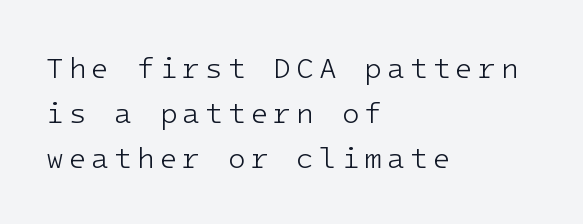
{"serif": "no", "italic": "no", "bold": "no", "weight": "light", "width": "normal", "stroke_contrast": "low", "x_height": "medium", "monospaced": "yes", "underline": "no", "align": "left", "line_spacing": "normal", "line_spacing_ratio": 1.56, "glyph_px": 29}
